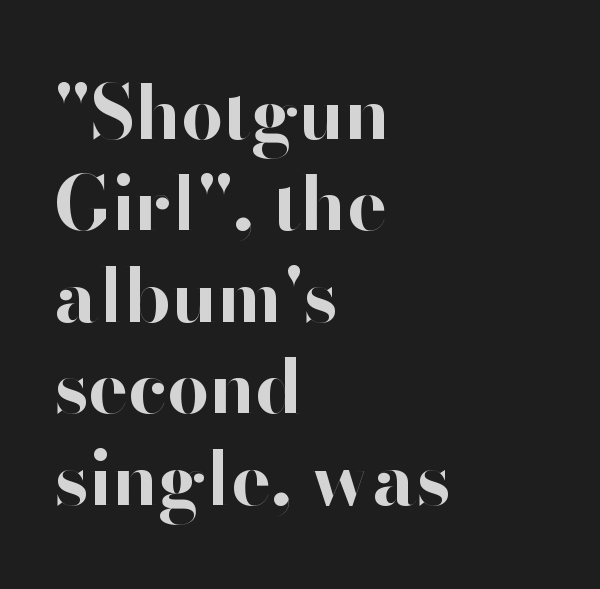
Q: Is the text bold? A: Yes.
Q: Is the text italic (slanted)? A: No, it is upright.
Q: Is the typeface a serif or a sans-serif typeface? A: Sans-serif.
Q: Is the text underlined? A: No.
Q: How is the paragraph aligned? A: Left-aligned.
Q: Is the spacing between letters normal or unusually wide? A: Normal.
Q: Width (condensed, normal, or wide)? A: Normal.
Q: Stroke contrast? A: High.
Q: x-height? A: Small.
Q: Monospaced? A: No.
